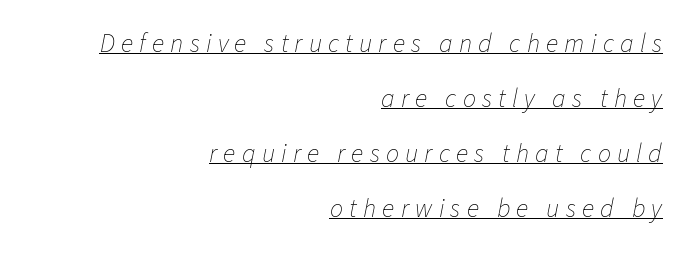
{"italic": "yes", "lean": "right", "slant_degrees": 11, "bold": "no", "underline": "yes", "align": "right", "line_spacing": "loose", "line_spacing_ratio": 2.11, "letter_spacing": "wide", "letter_spacing_em": 0.24, "glyph_px": 26}
